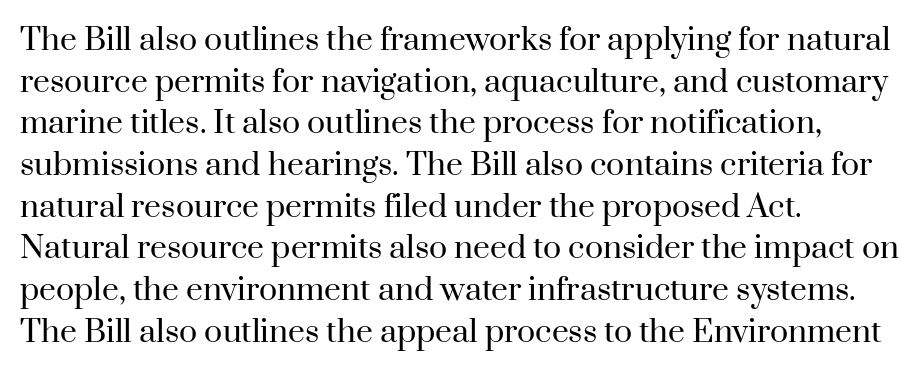
Q: Is the text bold? A: No.
Q: Is the text italic (slanted)? A: No, it is upright.
Q: Is the typeface a serif or a sans-serif typeface? A: Serif.
Q: Is the text underlined? A: No.
Q: How is the paragraph aligned? A: Left-aligned.
Q: Is the spacing between letters normal or unusually wide? A: Normal.
Q: Is the spacing between lines tight, normal or loose? A: Normal.
Q: Width (condensed, normal, or wide)? A: Normal.
Q: Stroke contrast? A: High.
Q: x-height? A: Small.
Q: Monospaced? A: No.
